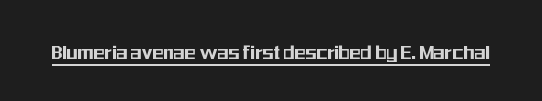
You can see a thin bar hugging the bottom of the glyphs. This rendering leaves character spacing at its baseline value. Style check: upright.
